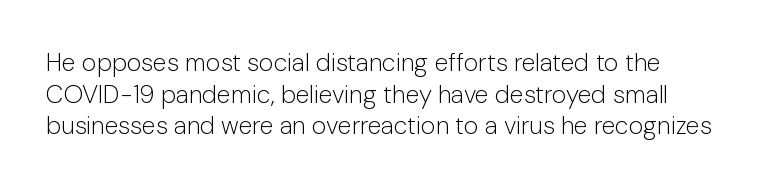
On a weight scale, this lands at 450 or below. The leading is moderate, giving the passage an even texture. Characters remain perfectly vertical along every line. The passage shown is not underscored anywhere. You could call the tracking neutral — neither tight nor loose.
